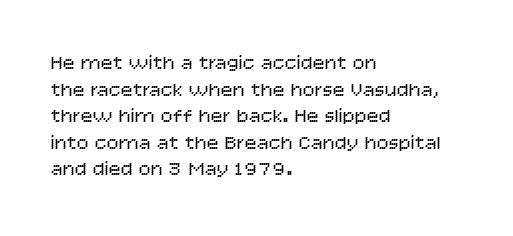
Q: Is the text bold? A: No.
Q: Is the text italic (slanted)? A: No, it is upright.
Q: Is the text underlined? A: No.
Q: How is the paragraph aligned? A: Left-aligned.
Q: Is the spacing between letters normal or unusually wide? A: Normal.
Q: Is the spacing between lines tight, normal or loose? A: Normal.
